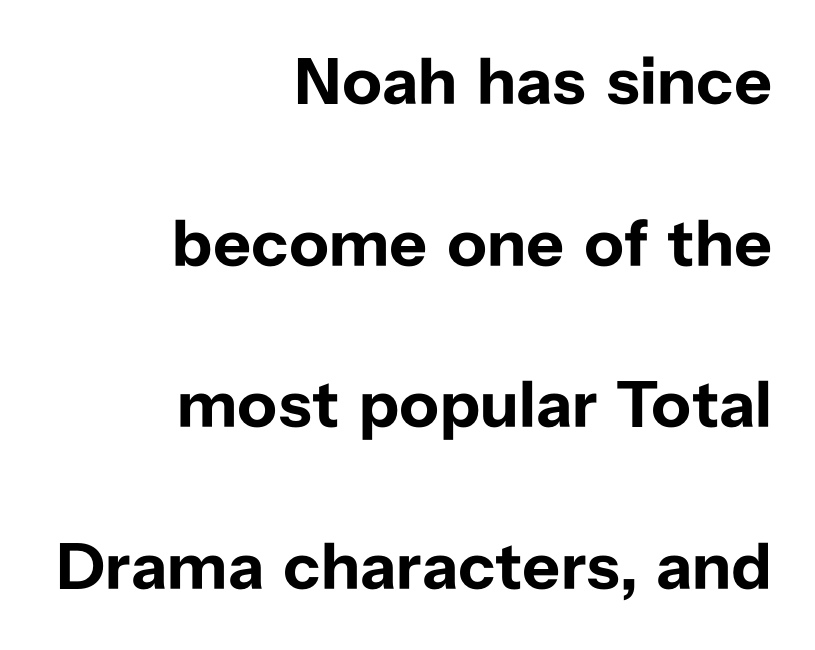
This sample uses an upright cut, with every glyph sitting square on the baseline. Observe the ordinary spacing: letters are neighbours, not strangers. Is this a sans? Yes — the strokes have no serifs. Notice how the passage keeps a crisp vertical edge on the right only. The vertical gap from one line to the next is large.
